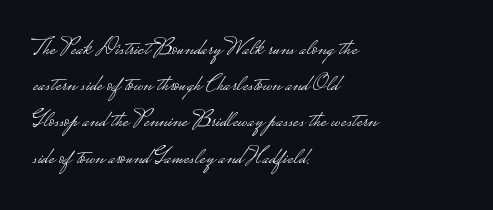
The image shows 24 px text type; set left-aligned, normal line spacing (1.51x), normal letter spacing, not underlined.
